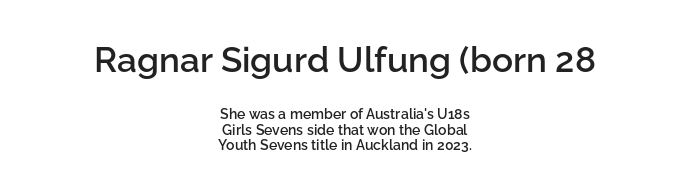
Is the letter spacing exaggerated? No — it looks like the ordinary default. Are there feet on the stems? There aren't — it's a sans. Does the bottom block carry the larger type? No, the top block does. The block of text is dense from top to bottom, with scant space between rows.
